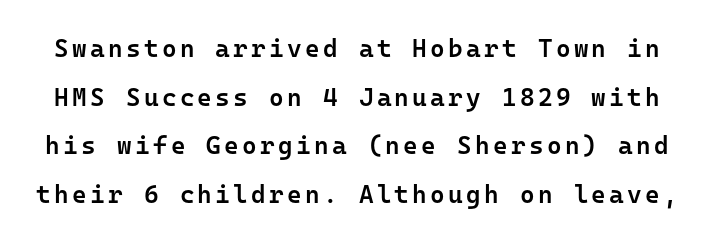
A semibold gives these letters moderate extra thickness, short of bold. Honestly, the rows look like they've been pulled way apart. This is roman type, the default non-slanted kind. Glance below the letters and you will spot only blank space.
